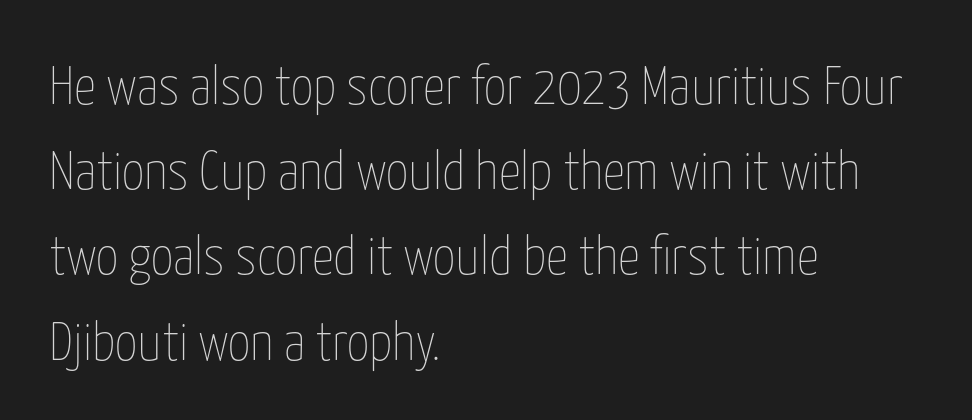
{"italic": "no", "bold": "no", "weight": "thin", "width": "condensed", "stroke_contrast": "low", "x_height": "medium", "monospaced": "no", "underline": "no", "align": "left", "line_spacing": "normal", "line_spacing_ratio": 1.55, "letter_spacing": "normal", "letter_spacing_em": 0.0, "glyph_px": 55}
